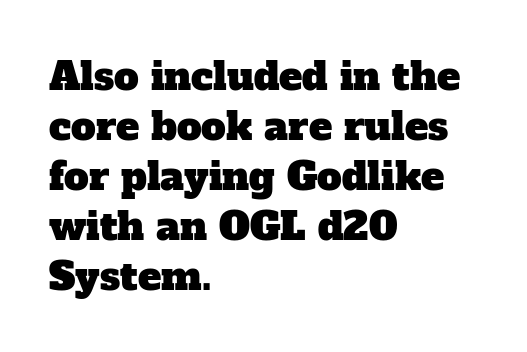
Caption: multi-line text, flush left, ragged right. Whoever set this chose a conventional vertical rhythm. The glyphs are unaccompanied by any horizontal stroke below them. Look at the bottom of the vertical strokes: they flare into serifs here.
